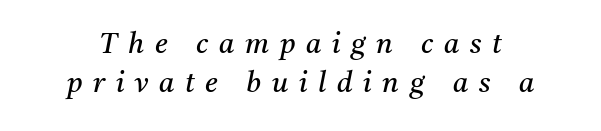
{"serif": "yes", "italic": "yes", "lean": "right", "slant_degrees": 11, "bold": "no", "weight": "regular", "width": "normal", "stroke_contrast": "medium", "x_height": "medium", "monospaced": "no", "underline": "no", "line_spacing": "normal", "line_spacing_ratio": 1.41, "letter_spacing": "wide", "letter_spacing_em": 0.38, "glyph_px": 28}
